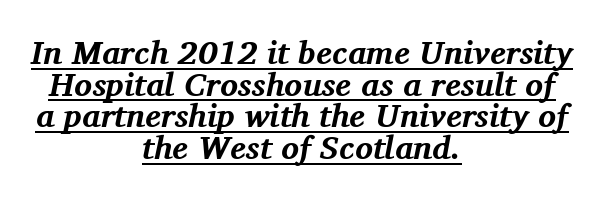
Q: Is the text bold? A: Yes.
Q: Is the text italic (slanted)? A: Yes, it leans right by about 11 degrees.
Q: Is the typeface a serif or a sans-serif typeface? A: Serif.
Q: Is the text underlined? A: Yes.
Q: How is the paragraph aligned? A: Centered.
Q: Is the spacing between letters normal or unusually wide? A: Normal.
Q: Is the spacing between lines tight, normal or loose? A: Tight.
Q: Width (condensed, normal, or wide)? A: Normal.
Q: Stroke contrast? A: Medium.
Q: x-height? A: Medium.
Q: Monospaced? A: No.
